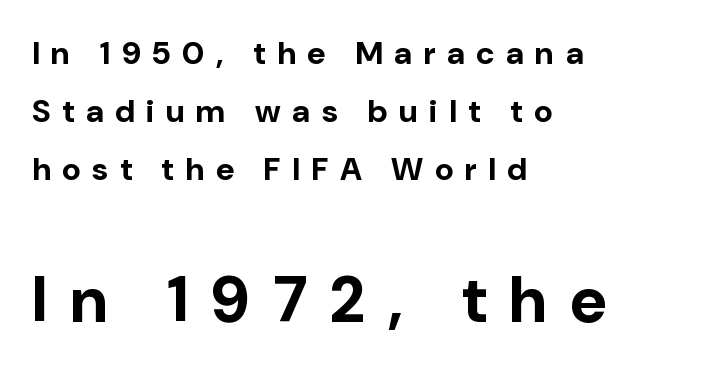
Q: Is the text bold? A: Yes.
Q: Is the text italic (slanted)? A: No, it is upright.
Q: Is the typeface a serif or a sans-serif typeface? A: Sans-serif.
Q: Is the text underlined? A: No.
Q: How is the paragraph aligned? A: Left-aligned.
Q: Is the spacing between letters normal or unusually wide? A: Unusually wide.
Q: Which block of text is set in a larger size, the first (top) or the second (bottom)? A: The second (bottom) one.
Q: Width (condensed, normal, or wide)? A: Normal.
Q: Stroke contrast? A: Low.
Q: x-height? A: Medium.
Q: Monospaced? A: No.
